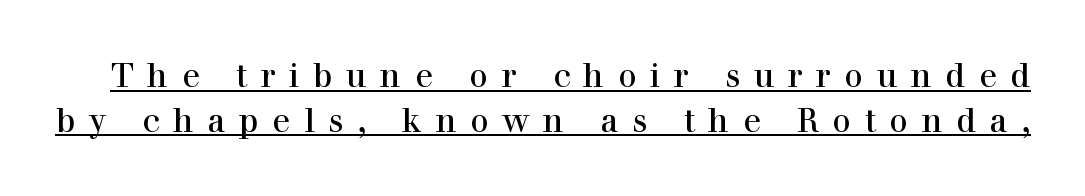
The image shows 33 px serif type, upright; set normal line spacing (1.36x), unusually wide letter spacing (+0.41 em), underlined; a medium x-height.
